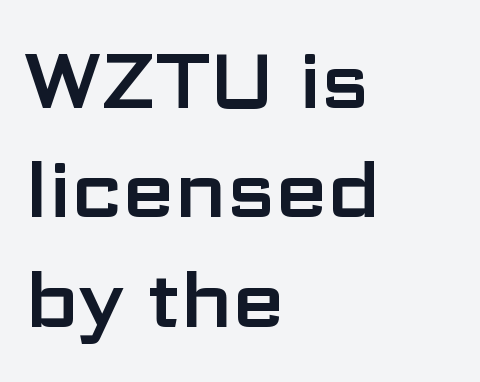
The line texture is even and compact thanks to regular tracking. A typesetter would call this proportional, since set widths differ per character. If you drew a line through each stem, it would be perfectly vertical. The leading is moderate, giving the passage an even texture. This rendering uses left alignment, leaving the right contour irregular. No word sits above an underline.
